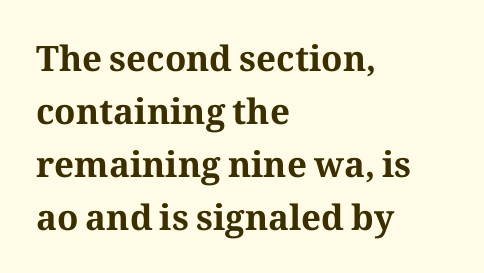
{"serif": "yes", "italic": "no", "bold": "yes", "weight": "bold", "width": "normal", "stroke_contrast": "medium", "x_height": "medium", "monospaced": "no", "underline": "no", "align": "left", "line_spacing": "normal", "line_spacing_ratio": 1.51, "letter_spacing": "normal", "letter_spacing_em": 0.0, "glyph_px": 35}
